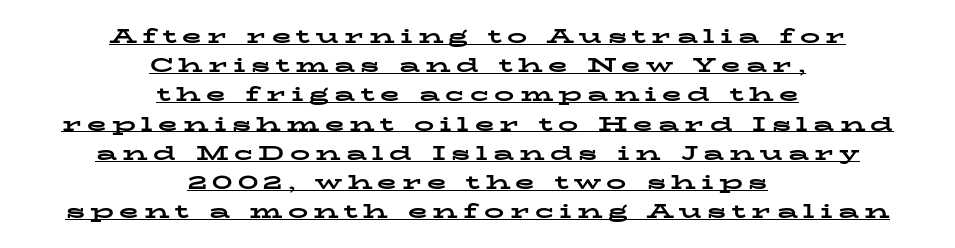
Observe the wide spacing: letters keep a clear distance from each other. Is the block centered? Yes — each line is placed symmetrically about the middle. A typographer would call this underscored text. Bold? Absolutely — the strokes are thick and heavy. You can tell it's not italic because the verticals are truly vertical. Interline gaps are of average width in this sample.
